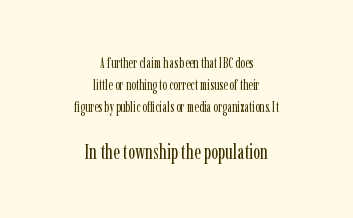
The space beneath each line is pristine and unruled. Quick note: not italic, upright. The leading is moderate, giving the passage an even texture. Centered paragraph, ragged on both sides.
